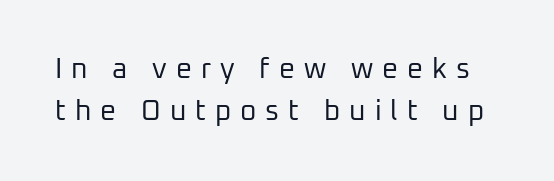
{"serif": "no", "italic": "no", "bold": "no", "weight": "regular", "width": "normal", "stroke_contrast": "low", "x_height": "medium", "monospaced": "no", "underline": "no", "line_spacing": "normal", "line_spacing_ratio": 1.49, "letter_spacing": "wide", "letter_spacing_em": 0.32, "glyph_px": 28}
